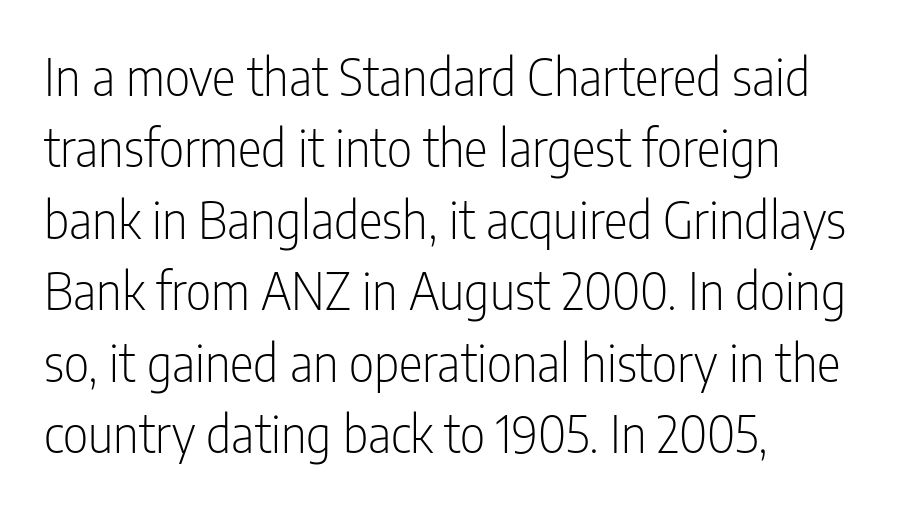
Q: Is the text bold? A: No.
Q: Is the text italic (slanted)? A: No, it is upright.
Q: Is the typeface a serif or a sans-serif typeface? A: Sans-serif.
Q: Is the text underlined? A: No.
Q: How is the paragraph aligned? A: Left-aligned.
Q: Is the spacing between letters normal or unusually wide? A: Normal.
Q: Is the spacing between lines tight, normal or loose? A: Normal.
Q: Width (condensed, normal, or wide)? A: Condensed.
Q: Stroke contrast? A: Low.
Q: x-height? A: Medium.
Q: Monospaced? A: No.
